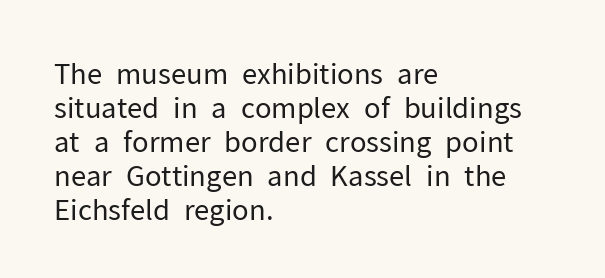
When letters stand straight like this, we call the style roman or upright. Regarding serifs, this sample does without them. The font sits on the lighter half of the weight spectrum, regular included. Spacing verdict: proportional, widths tailored to each character.
